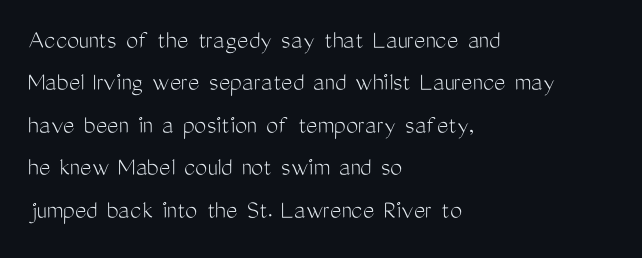
The image shows 27 px text type, upright; set left-aligned, normal line spacing (1.57x), normal letter spacing, not underlined.
